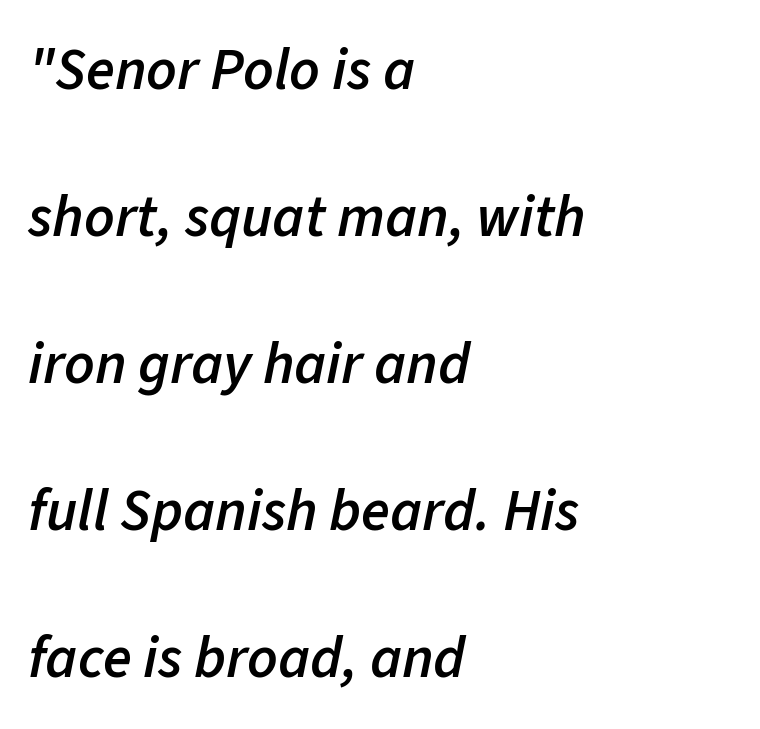
Q: Is the text bold? A: Semi-bold.
Q: Is the text italic (slanted)? A: Yes, it leans right by about 11 degrees.
Q: Is the text underlined? A: No.
Q: How is the paragraph aligned? A: Left-aligned.
Q: Is the spacing between letters normal or unusually wide? A: Normal.
Q: Is the spacing between lines tight, normal or loose? A: Loose.
Q: Width (condensed, normal, or wide)? A: Normal.
Q: Stroke contrast? A: Low.
Q: x-height? A: Medium.
Q: Monospaced? A: No.
